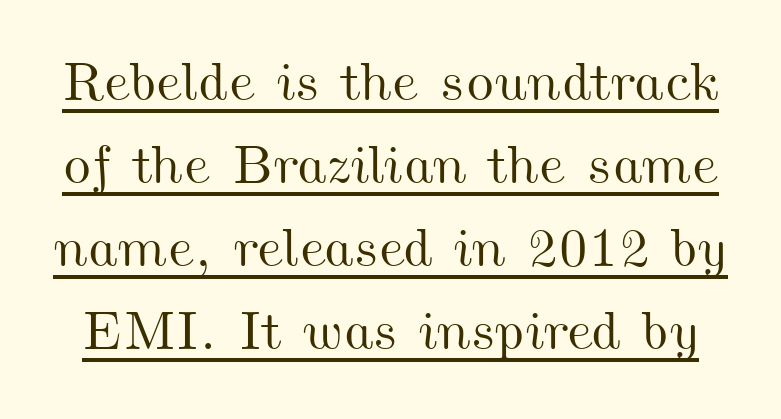
The image shows 55 px wide type; set normal line spacing (1.51x), normal letter spacing, underlined; medium stroke contrast and a small x-height.
